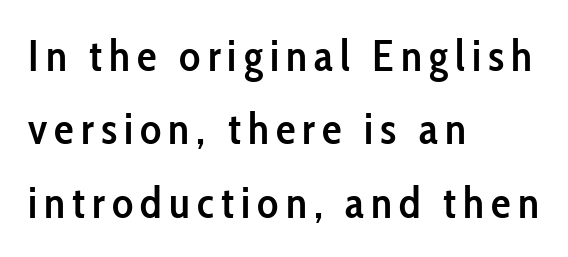
The image shows 44 px semibold, condensed sans-serif type, upright; set left-aligned, normal line spacing (1.67x), not underlined; low stroke contrast and a medium x-height.
